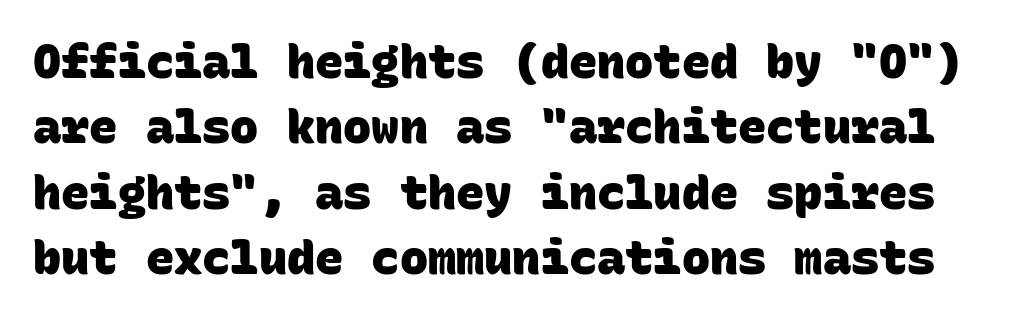
Q: Is the text bold? A: Yes.
Q: Is the typeface a serif or a sans-serif typeface? A: Sans-serif.
Q: Is the text underlined? A: No.
Q: Is the spacing between letters normal or unusually wide? A: Normal.
Q: Is the spacing between lines tight, normal or loose? A: Normal.
Q: Width (condensed, normal, or wide)? A: Normal.
Q: Stroke contrast? A: Low.
Q: x-height? A: Large.
Q: Monospaced? A: Yes.
